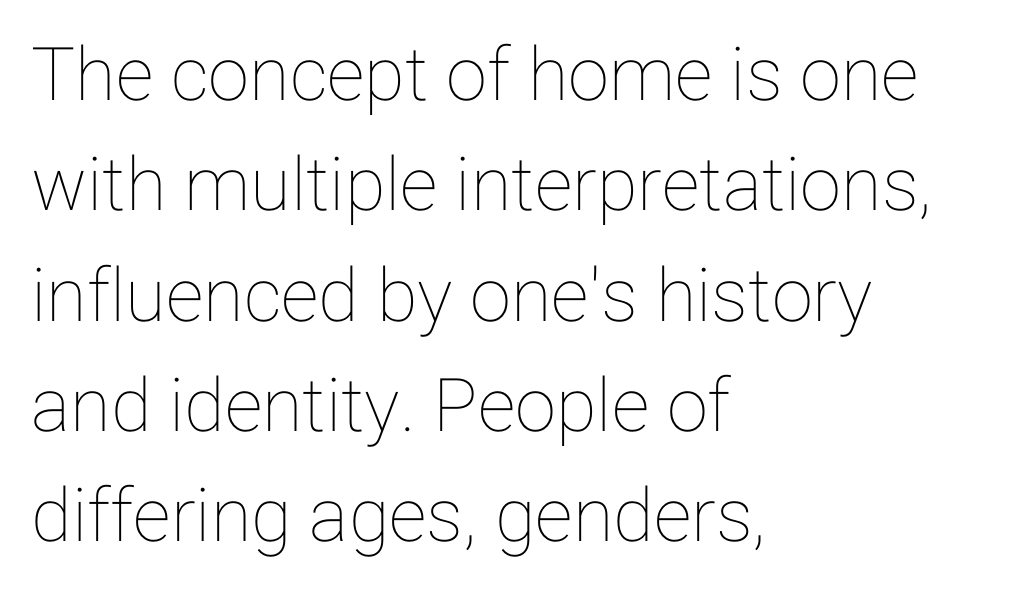
The image shows 74 px text type, upright; set left-aligned, normal line spacing (1.49x), normal letter spacing, not underlined; low stroke contrast and a medium x-height.
